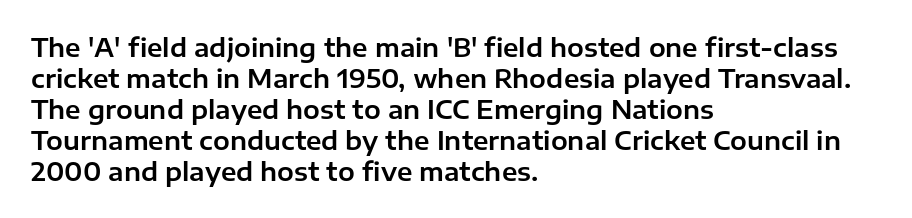
Q: Is the text italic (slanted)? A: No, it is upright.
Q: Is the text underlined? A: No.
Q: How is the paragraph aligned? A: Left-aligned.
Q: Is the spacing between letters normal or unusually wide? A: Normal.
